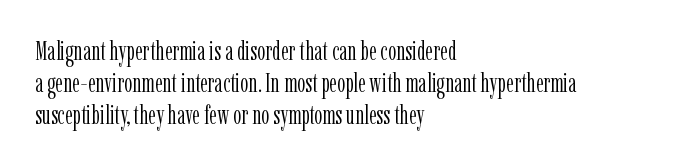
The image shows 26 px text type, upright; set left-aligned, line spacing 1.24x, normal letter spacing, not underlined.
